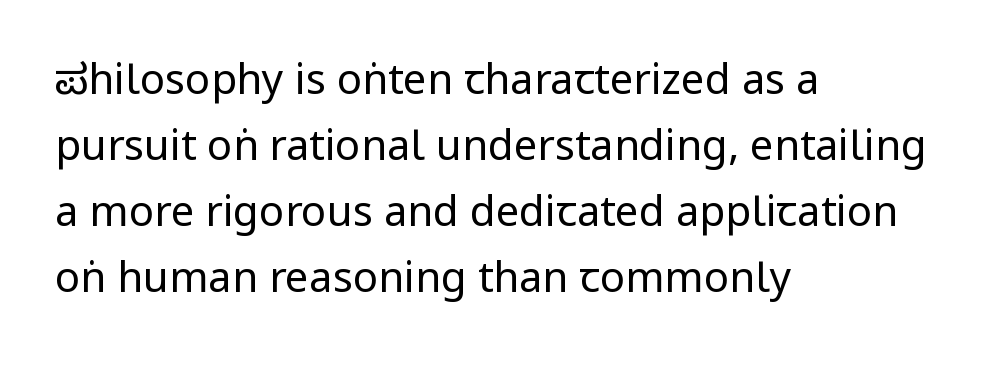
The image shows 42 px regular-weight, condensed sans-serif type, upright; set left-aligned, normal line spacing (1.57x), normal letter spacing, not underlined; low stroke contrast and a large x-height.
